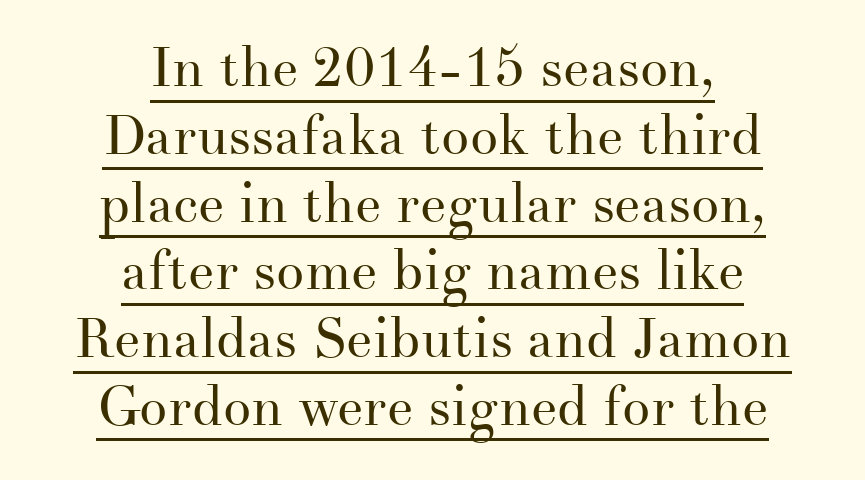
Q: Is the text bold? A: No.
Q: Is the text italic (slanted)? A: No, it is upright.
Q: Is the typeface a serif or a sans-serif typeface? A: Serif.
Q: Is the text underlined? A: Yes.
Q: How is the paragraph aligned? A: Centered.
Q: Is the spacing between letters normal or unusually wide? A: Normal.
Q: Width (condensed, normal, or wide)? A: Normal.
Q: Stroke contrast? A: Medium.
Q: x-height? A: Small.
Q: Monospaced? A: No.
